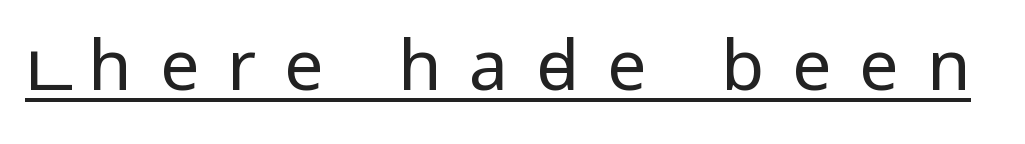
Ascenders rise straight up at ninety degrees. Honestly, the underline is the first thing you notice here. Proportional: the letters do not fall into vertical columns. The type family on display is of the sans-serif kind.
